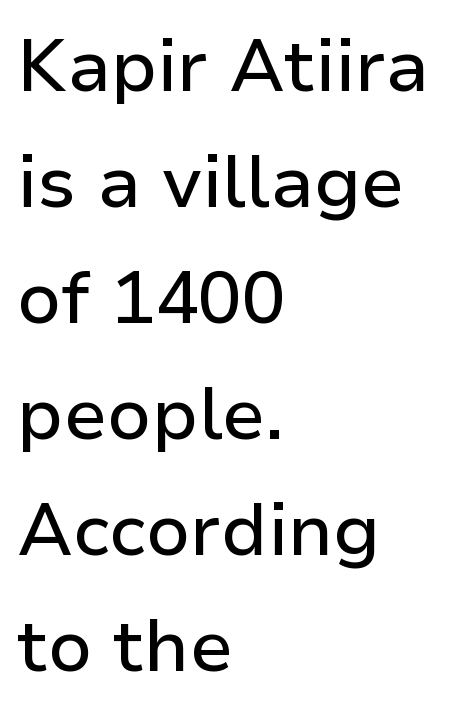
The typeface chosen for these lines omits serifs. The block of text has a typical density, with ordinary space between rows. The rendering anchors every line to the left-hand side. Each letter keeps its own natural width here, so spacing adapts to shape.
